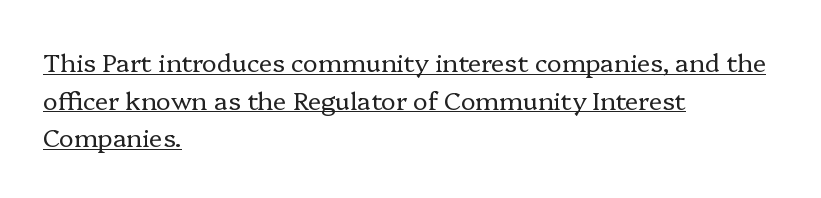
{"italic": "no", "bold": "no", "underline": "yes", "align": "left", "line_spacing": "normal", "line_spacing_ratio": 1.51, "letter_spacing": "normal", "letter_spacing_em": 0.0, "glyph_px": 25}
